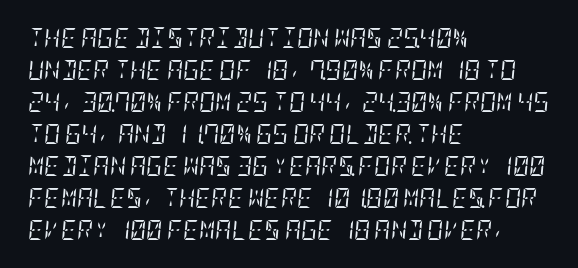
The image shows 20 px text type, italic (leaning right); set left-aligned, normal line spacing (1.6x), normal letter spacing, not underlined.
